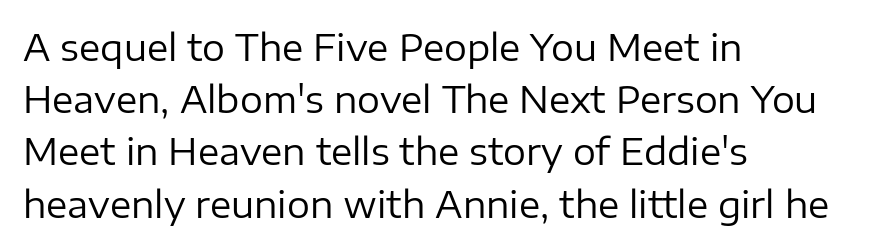
The image shows 36 px regular-weight sans-serif type, upright; set left-aligned, normal line spacing (1.45x), normal letter spacing, not underlined; low stroke contrast and a medium x-height.
